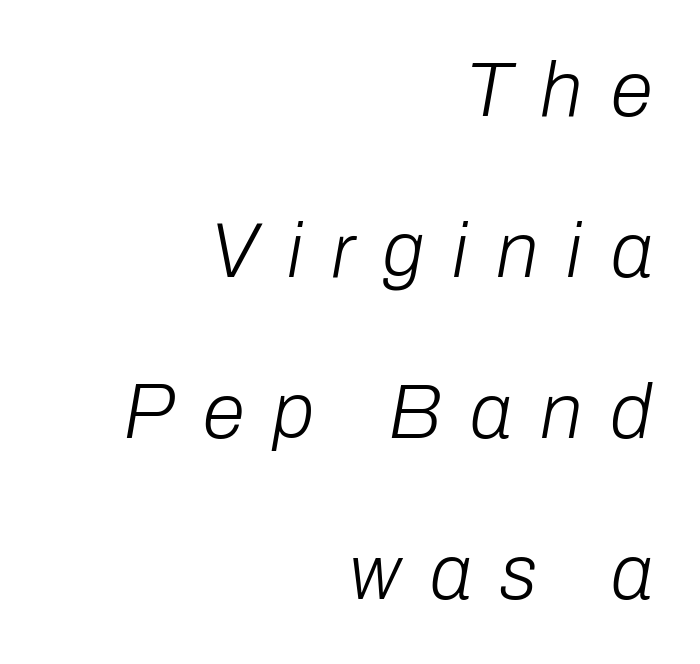
Q: Is the text bold? A: No.
Q: Is the text italic (slanted)? A: Yes, it leans right by about 10 degrees.
Q: Is the text underlined? A: No.
Q: How is the paragraph aligned? A: Right-aligned.
Q: Is the spacing between letters normal or unusually wide? A: Unusually wide.
Q: Is the spacing between lines tight, normal or loose? A: Loose.
Q: Width (condensed, normal, or wide)? A: Normal.
Q: Stroke contrast? A: Low.
Q: x-height? A: Medium.
Q: Monospaced? A: No.
